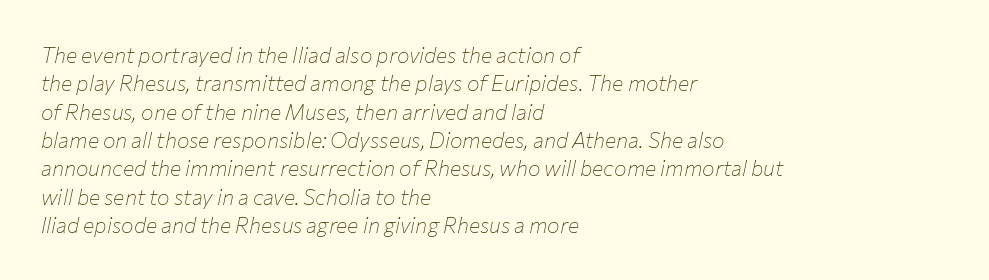
The image shows 21 px text type, italic (leaning right); set left-aligned, normal line spacing (1.35x), normal letter spacing, not underlined.
